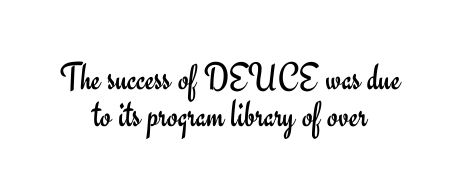
Q: Is the text bold? A: No.
Q: Is the text italic (slanted)? A: Yes.
Q: Is the typeface a serif or a sans-serif typeface? A: Sans-serif.
Q: Is the text underlined? A: No.
Q: How is the paragraph aligned? A: Centered.
Q: Is the spacing between letters normal or unusually wide? A: Normal.
Q: Is the spacing between lines tight, normal or loose? A: Tight.
Q: Width (condensed, normal, or wide)? A: Normal.
Q: Stroke contrast? A: Low.
Q: x-height? A: Small.
Q: Monospaced? A: No.
